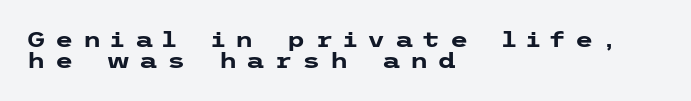
Q: Is the text bold? A: Yes.
Q: Is the text italic (slanted)? A: No, it is upright.
Q: Is the text underlined? A: No.
Q: How is the paragraph aligned? A: Left-aligned.
Q: Is the spacing between letters normal or unusually wide? A: Unusually wide.
Q: Is the spacing between lines tight, normal or loose? A: Tight.
